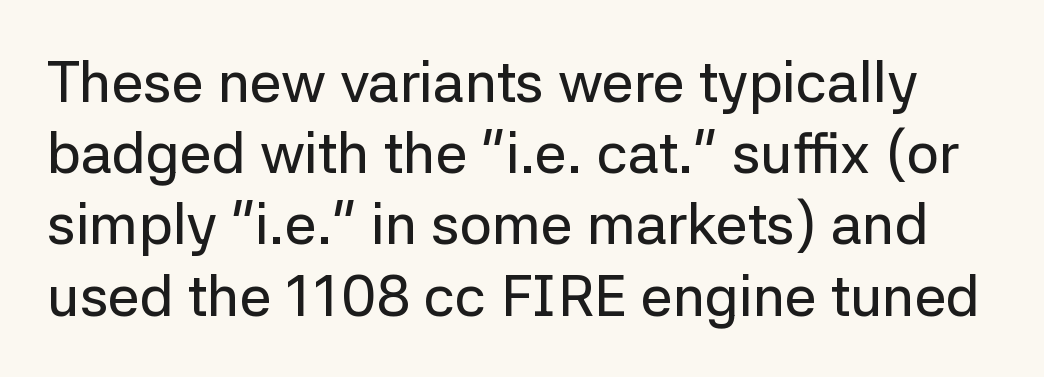
The image shows 57 px sans-serif type, upright; set normal line spacing (1.25x), normal letter spacing, not underlined; low stroke contrast and a medium x-height.
